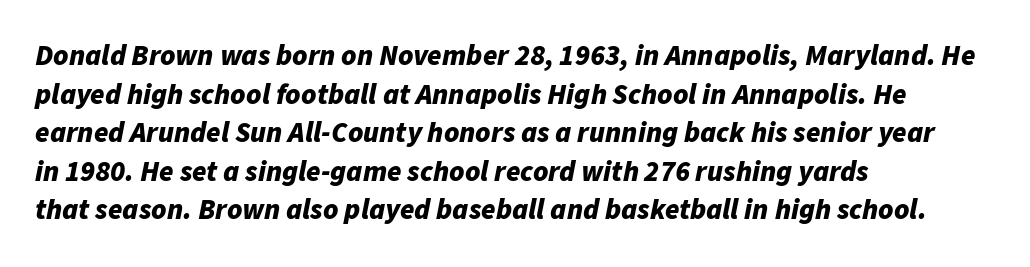
The image shows 29 px bold type, italic (leaning right); set left-aligned, normal line spacing (1.33x), normal letter spacing, not underlined; low stroke contrast and a medium x-height.
